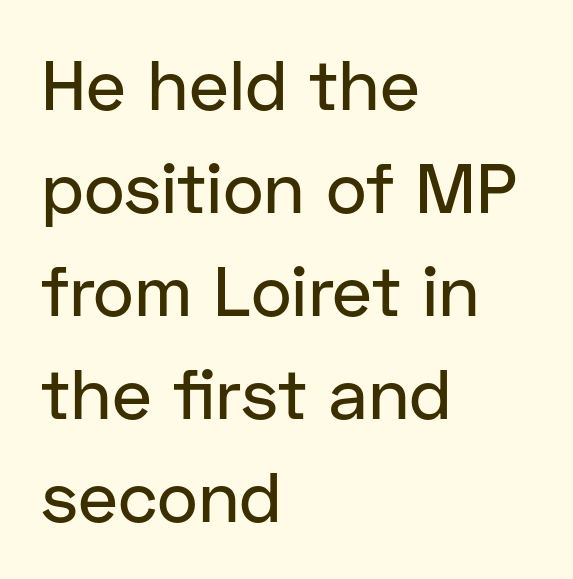
The image shows 70 px sans-serif type, upright; set left-aligned, normal line spacing (1.47x), normal letter spacing, not underlined; low stroke contrast and a medium x-height.
